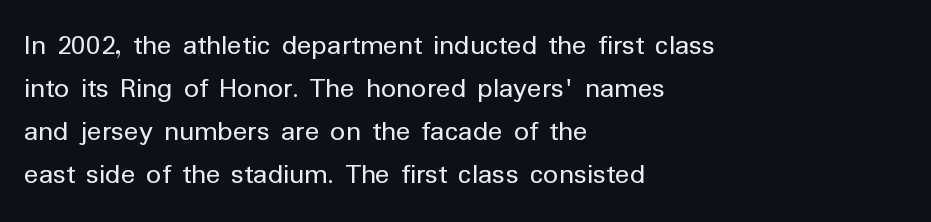
Q: Is the text bold? A: No.
Q: Is the text italic (slanted)? A: No, it is upright.
Q: Is the typeface a serif or a sans-serif typeface? A: Sans-serif.
Q: Is the text underlined? A: No.
Q: How is the paragraph aligned? A: Left-aligned.
Q: Is the spacing between letters normal or unusually wide? A: Normal.
Q: Is the spacing between lines tight, normal or loose? A: Normal.
Q: Width (condensed, normal, or wide)? A: Normal.
Q: Stroke contrast? A: Low.
Q: x-height? A: Medium.
Q: Monospaced? A: No.
